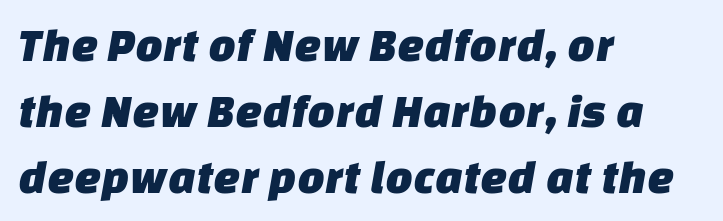
The image shows 48 px sans-serif type; set left-aligned, normal line spacing (1.38x), normal letter spacing, not underlined; low stroke contrast and a large x-height.
